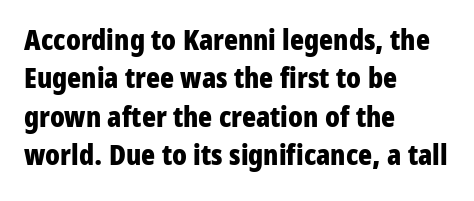
{"serif": "no", "italic": "no", "bold": "yes", "weight": "bold", "width": "condensed", "stroke_contrast": "low", "x_height": "medium", "monospaced": "no", "underline": "no", "align": "left", "line_spacing": "normal", "line_spacing_ratio": 1.32, "letter_spacing": "normal", "letter_spacing_em": 0.0, "glyph_px": 29}
